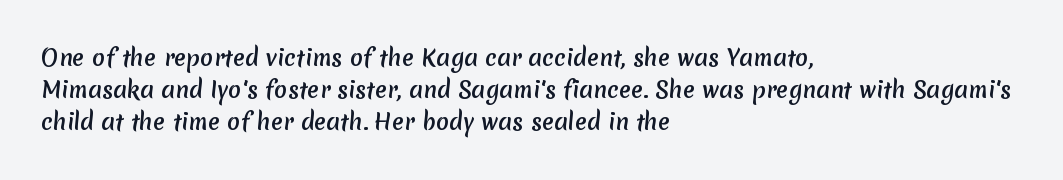
Visually the block forms a straight wall on the left and a jagged coastline on the right. This rendering leaves character spacing at its baseline value. The space beneath each line is pristine and unruled. In terms of leading, this rendering sits right in the middle.
